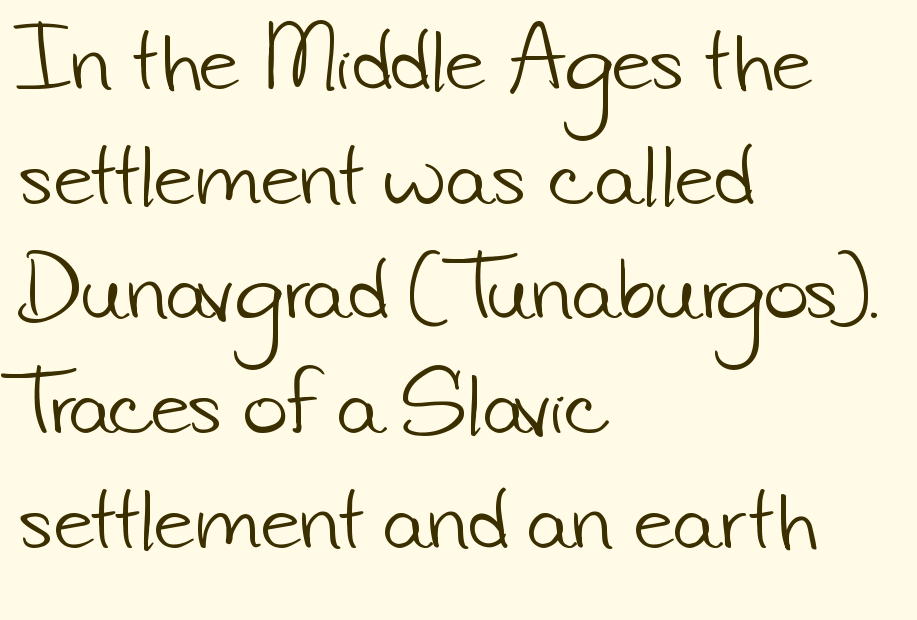
The image shows 77 px light sans-serif type; set left-aligned, normal line spacing (1.49x), normal letter spacing, not underlined; low stroke contrast and a small x-height.
